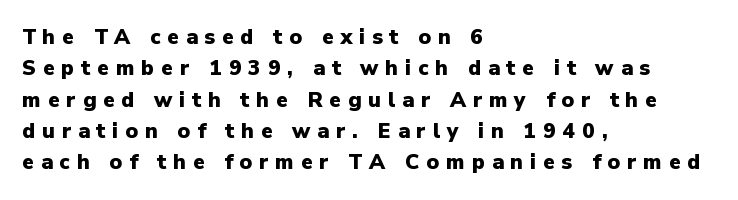
{"italic": "no", "bold": "yes", "underline": "no", "align": "left", "line_spacing": "normal", "line_spacing_ratio": 1.49, "letter_spacing": "wide", "letter_spacing_em": 0.33, "glyph_px": 21}
